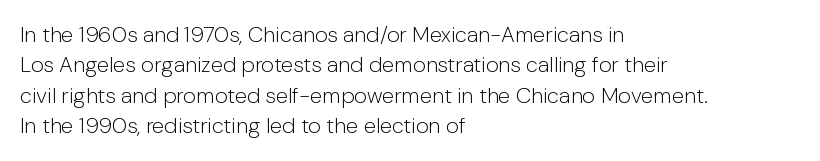
{"italic": "no", "bold": "no", "underline": "no", "align": "left", "line_spacing": "normal", "line_spacing_ratio": 1.38, "letter_spacing": "normal", "letter_spacing_em": 0.0, "glyph_px": 22}
